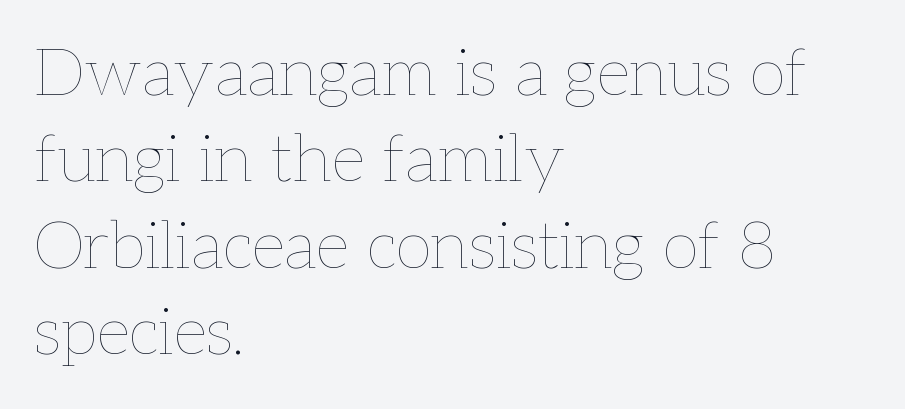
The image shows 67 px thin type, upright; set left-aligned, normal line spacing (1.29x), normal letter spacing, not underlined; low stroke contrast and a medium x-height.
